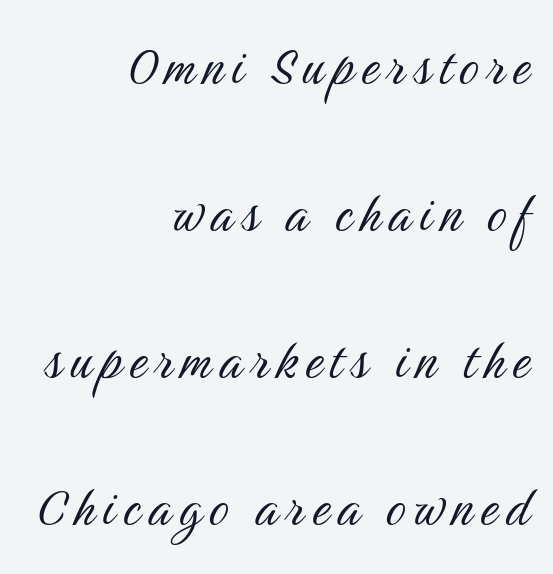
The image shows 62 px light, condensed sans-serif type; set right-aligned, loose line spacing (2.37x), not underlined; medium stroke contrast and a medium x-height.
